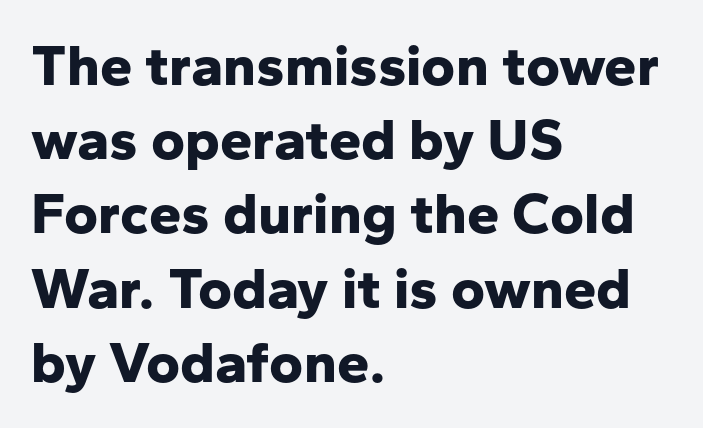
Students, observe: this is what conventionally led text looks like. Is there any slant? The stems are plumb. The space beneath each line is pristine and unruled. Nothing sits at the stroke ends, so this counts as sans-serif.
